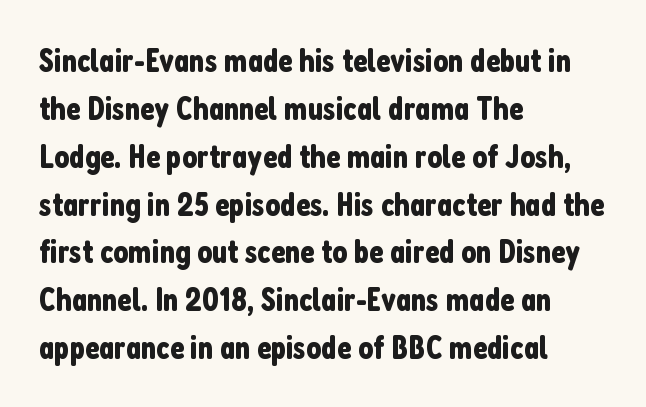
The image shows 33 px condensed sans-serif type, upright; set left-aligned, normal line spacing (1.45x), normal letter spacing, not underlined; low stroke contrast and a medium x-height.
